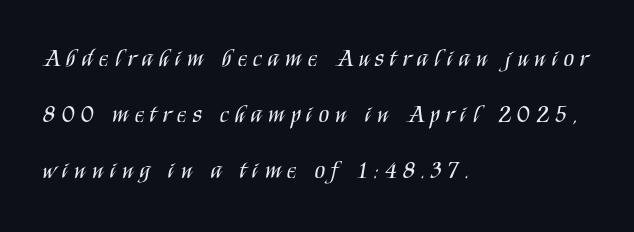
The image shows 24 px text type; set left-aligned, loose line spacing (2.33x), unusually wide letter spacing (+0.26 em), not underlined.
